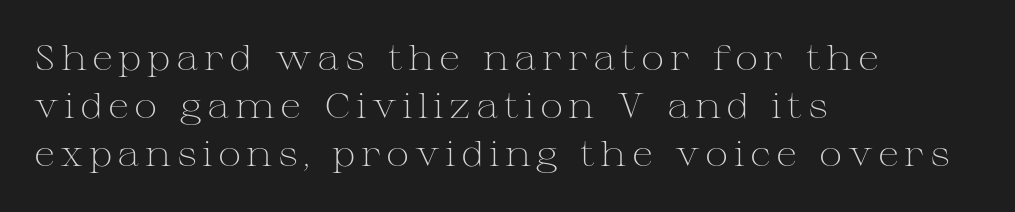
Q: Is the text bold? A: No.
Q: Is the text italic (slanted)? A: No, it is upright.
Q: Is the typeface a serif or a sans-serif typeface? A: Serif.
Q: Is the text underlined? A: No.
Q: How is the paragraph aligned? A: Left-aligned.
Q: Is the spacing between lines tight, normal or loose? A: Normal.
Q: Width (condensed, normal, or wide)? A: Wide.
Q: Stroke contrast? A: Medium.
Q: x-height? A: Medium.
Q: Monospaced? A: No.
